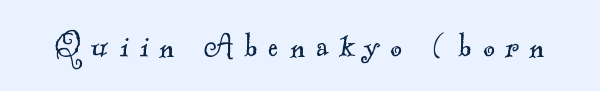
Q: Is the text bold? A: No.
Q: Is the typeface a serif or a sans-serif typeface? A: Serif.
Q: Is the text underlined? A: No.
Q: Is the spacing between letters normal or unusually wide? A: Unusually wide.
Q: Width (condensed, normal, or wide)? A: Normal.
Q: x-height? A: Small.
Q: Monospaced? A: No.
